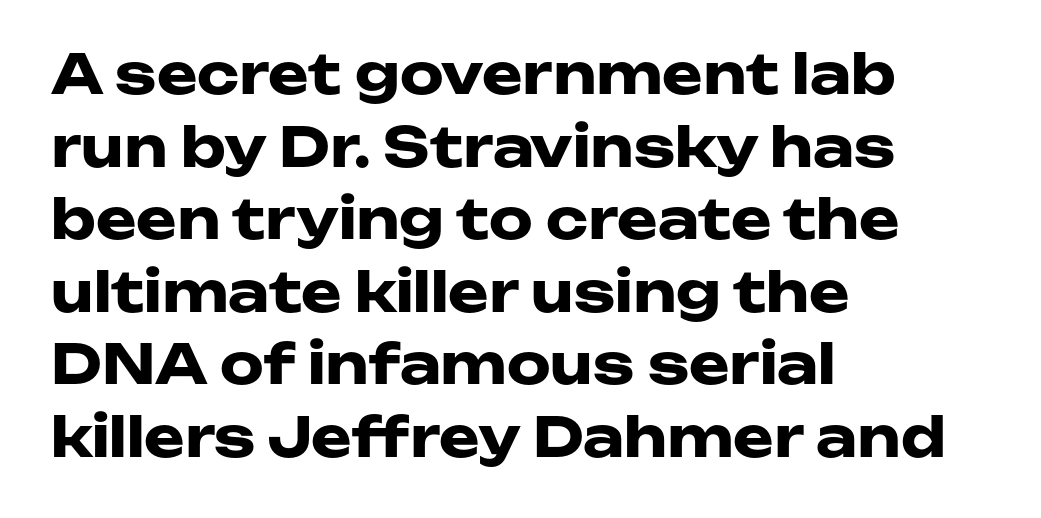
Q: Is the text bold? A: Yes.
Q: Is the text italic (slanted)? A: No, it is upright.
Q: Is the typeface a serif or a sans-serif typeface? A: Sans-serif.
Q: Is the text underlined? A: No.
Q: How is the paragraph aligned? A: Left-aligned.
Q: Is the spacing between letters normal or unusually wide? A: Normal.
Q: Is the spacing between lines tight, normal or loose? A: Normal.
Q: Width (condensed, normal, or wide)? A: Wide.
Q: Stroke contrast? A: Low.
Q: x-height? A: Medium.
Q: Monospaced? A: No.
